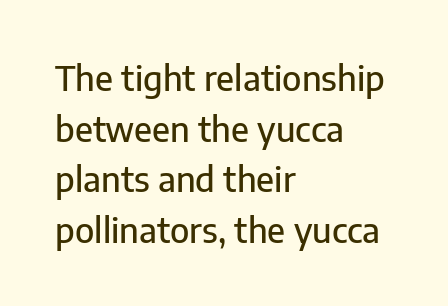
Q: Is the text italic (slanted)? A: No, it is upright.
Q: Is the typeface a serif or a sans-serif typeface? A: Sans-serif.
Q: Is the text underlined? A: No.
Q: How is the paragraph aligned? A: Left-aligned.
Q: Is the spacing between letters normal or unusually wide? A: Normal.
Q: Is the spacing between lines tight, normal or loose? A: Normal.
Q: Width (condensed, normal, or wide)? A: Normal.
Q: Stroke contrast? A: Low.
Q: x-height? A: Medium.
Q: Monospaced? A: No.
